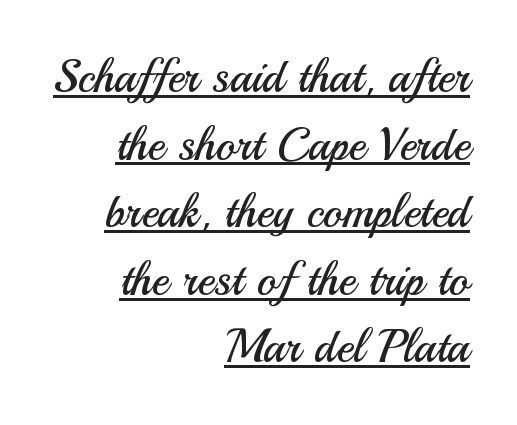
Q: Is the text bold? A: No.
Q: Is the text italic (slanted)? A: Yes.
Q: Is the typeface a serif or a sans-serif typeface? A: Sans-serif.
Q: Is the text underlined? A: Yes.
Q: How is the paragraph aligned? A: Right-aligned.
Q: Is the spacing between letters normal or unusually wide? A: Normal.
Q: Is the spacing between lines tight, normal or loose? A: Normal.
Q: Width (condensed, normal, or wide)? A: Normal.
Q: Stroke contrast? A: Medium.
Q: x-height? A: Small.
Q: Monospaced? A: No.
